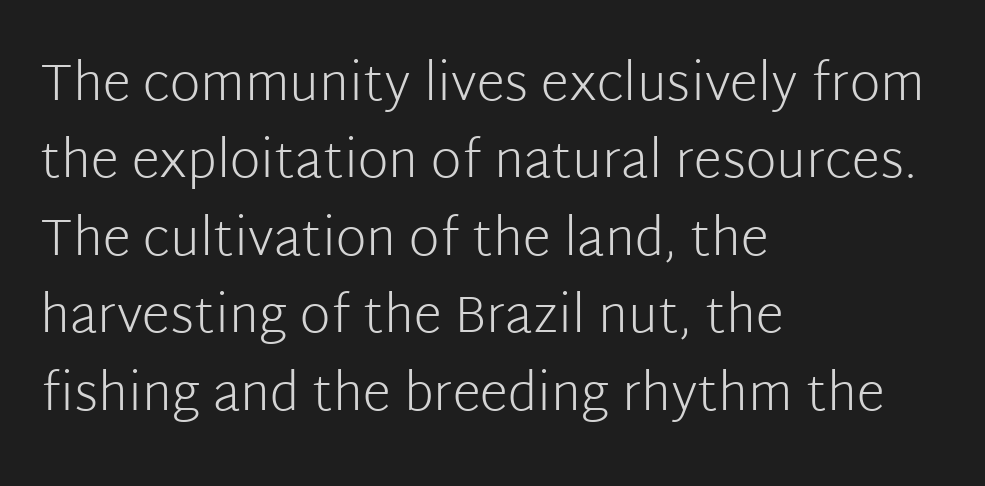
{"serif": "no", "italic": "no", "bold": "no", "weight": "light", "width": "normal", "stroke_contrast": "low", "x_height": "medium", "monospaced": "no", "underline": "no", "align": "left", "line_spacing": "normal", "line_spacing_ratio": 1.49, "letter_spacing": "normal", "letter_spacing_em": 0.0, "glyph_px": 52}
